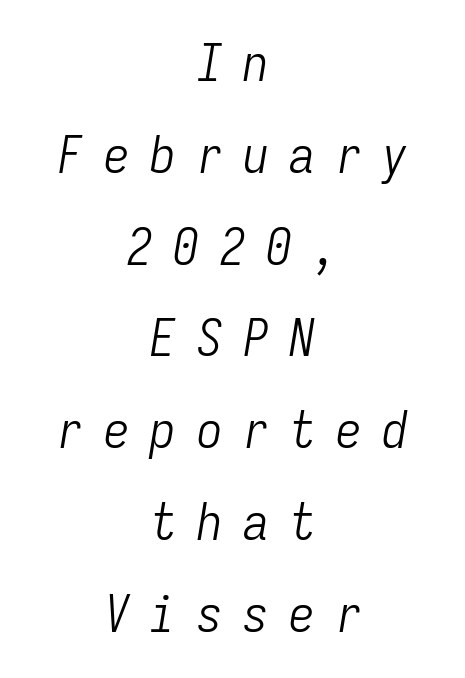
{"italic": "yes", "lean": "right", "slant_degrees": 9, "bold": "no", "weight": "light", "width": "condensed", "stroke_contrast": "low", "x_height": "medium", "monospaced": "yes", "underline": "no", "align": "center", "line_spacing_ratio": 1.8, "letter_spacing": "wide", "letter_spacing_em": 0.41, "glyph_px": 51}
